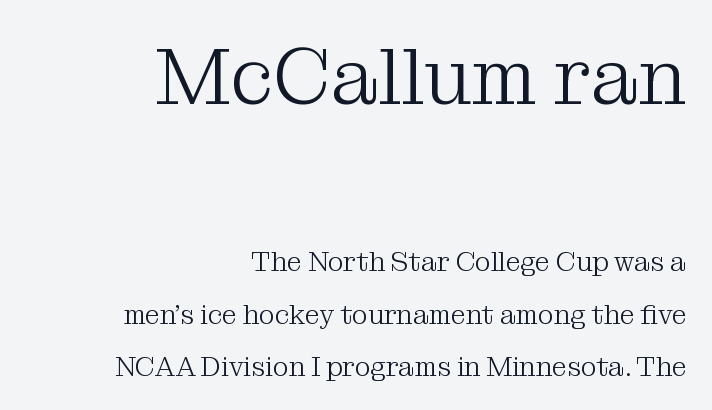
Q: Is the text bold? A: No.
Q: Is the text italic (slanted)? A: No, it is upright.
Q: Is the typeface a serif or a sans-serif typeface? A: Serif.
Q: Is the text underlined? A: No.
Q: How is the paragraph aligned? A: Right-aligned.
Q: Is the spacing between letters normal or unusually wide? A: Normal.
Q: Is the spacing between lines tight, normal or loose? A: Loose.
Q: Which block of text is set in a larger size, the first (top) or the second (bottom)? A: The first (top) one.
Q: Width (condensed, normal, or wide)? A: Normal.
Q: Stroke contrast? A: Medium.
Q: x-height? A: Medium.
Q: Monospaced? A: No.
